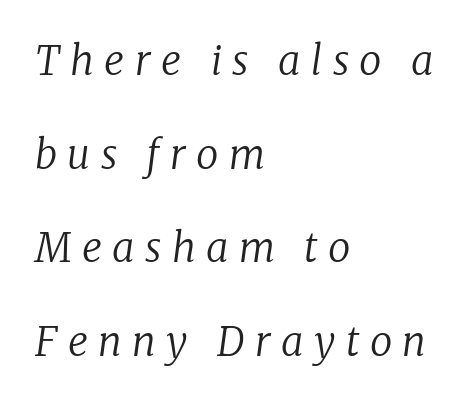
Rendered with sloped, italic letterforms. These lines have a slow, spaced-out rhythm from letter to letter. Compared with a centered layout, this one pins lines to the left instead. The weight would be labelled regular, book, light, or lighter still.
